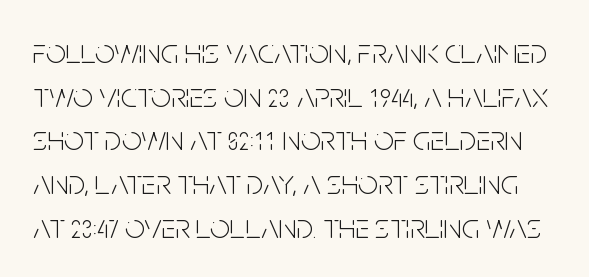
Q: Is the text bold? A: No.
Q: Is the text italic (slanted)? A: No, it is upright.
Q: Is the typeface a serif or a sans-serif typeface? A: Sans-serif.
Q: Is the text underlined? A: No.
Q: Is the spacing between letters normal or unusually wide? A: Normal.
Q: Is the spacing between lines tight, normal or loose? A: Normal.
Q: Width (condensed, normal, or wide)? A: Condensed.
Q: Stroke contrast? A: Low.
Q: x-height? A: Large.
Q: Monospaced? A: No.
